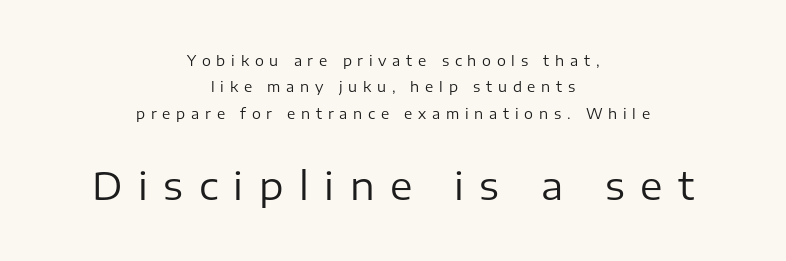
The image shows 38 px regular-weight sans-serif type, upright; set centered, line spacing 1.88x, unusually wide letter spacing (+0.41 em), not underlined; the second (bottom) block is 2.71x larger; low stroke contrast and a medium x-height.
